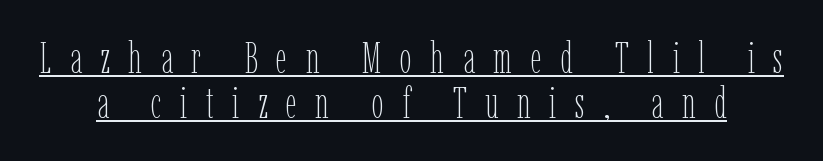
Character widths vary here, with narrow letters taking less room than wide ones. Honestly, the rows look squashed on top of each other. Between one letter and the next there's a generous, obvious gap. Quick note: underline on. Bold? No — there's no thickening of the strokes. Is there any slant? The stems are plumb.
